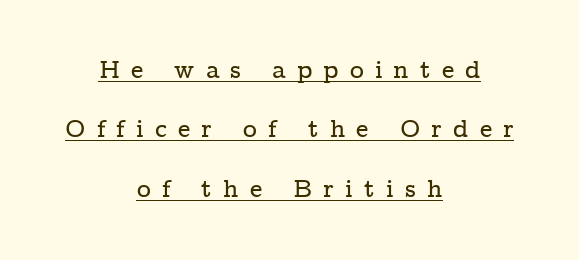
Q: Is the text italic (slanted)? A: No, it is upright.
Q: Is the text underlined? A: Yes.
Q: How is the paragraph aligned? A: Centered.
Q: Is the spacing between letters normal or unusually wide? A: Unusually wide.
Q: Is the spacing between lines tight, normal or loose? A: Loose.
